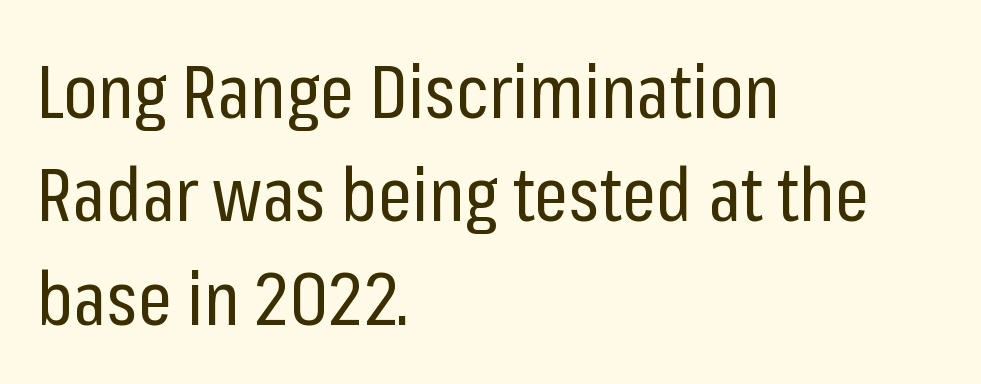
{"serif": "no", "italic": "no", "bold": "no", "weight": "regular", "width": "condensed", "stroke_contrast": "low", "x_height": "medium", "monospaced": "no", "underline": "no", "align": "left", "line_spacing": "normal", "line_spacing_ratio": 1.38, "letter_spacing": "normal", "letter_spacing_em": 0.0, "glyph_px": 75}
